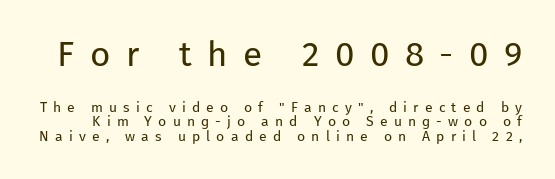
Vertical strokes here are truly vertical. The face used here appears at its bigger size in the upper chunk. Tightly led — the rows are bunched. Grotesque or geometric, the face here clearly has no serifs. The letters advance in unequal steps, a hallmark of proportional type. The strokes carry an ordinary text weight at most.
